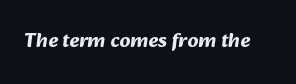
{"bold": "yes", "underline": "no", "letter_spacing": "normal", "letter_spacing_em": 0.0, "glyph_px": 21}
